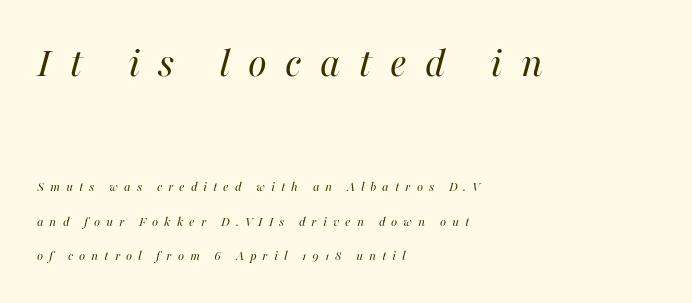
{"italic": "yes", "lean": "right", "slant_degrees": 16, "bold": "no", "weight": "regular", "width": "normal", "stroke_contrast": "high", "x_height": "medium", "monospaced": "no", "underline": "no", "align": "left", "line_spacing": "loose", "line_spacing_ratio": 2.48, "letter_spacing": "wide", "letter_spacing_em": 0.42, "larger_block": "first", "size_ratio": 3.07, "glyph_px": 43}
